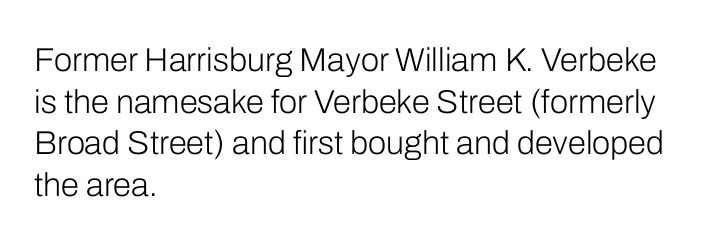
Looks like regular typesetting: each glyph gets only the width it needs. Caption: multi-line text, flush left, ragged right. Nope, no serifs anywhere on these letters. Students, note that the glyphs here touch the page at normal intervals. The string is rendered with underlining switched off.
